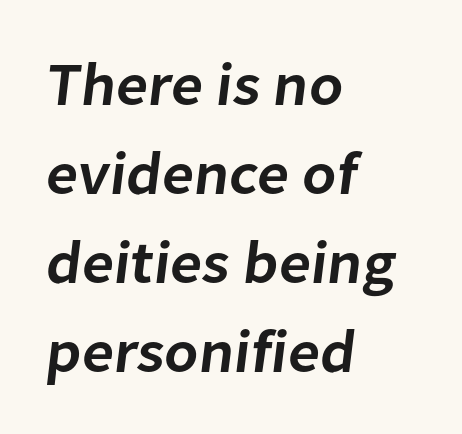
The image shows 61 px semibold sans-serif type; set left-aligned, normal line spacing (1.46x), normal letter spacing, not underlined; low stroke contrast and a medium x-height.
